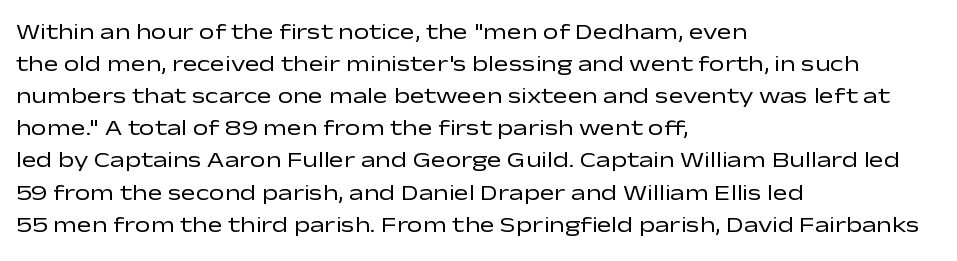
{"italic": "no", "bold": "no", "underline": "no", "align": "left", "line_spacing": "normal", "line_spacing_ratio": 1.46, "letter_spacing": "normal", "letter_spacing_em": 0.0, "glyph_px": 22}
